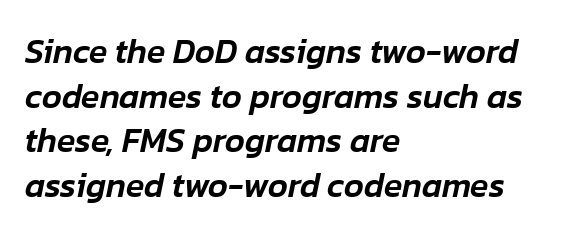
The image shows 34 px text type, italic (leaning right); set left-aligned, normal line spacing (1.31x), normal letter spacing, not underlined; low stroke contrast and a medium x-height.
